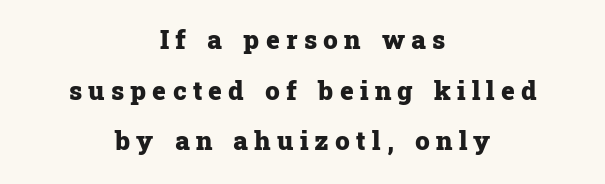
Q: Is the text bold? A: Yes.
Q: Is the text italic (slanted)? A: No, it is upright.
Q: Is the text underlined? A: No.
Q: How is the paragraph aligned? A: Centered.
Q: Is the spacing between letters normal or unusually wide? A: Unusually wide.
Q: Is the spacing between lines tight, normal or loose? A: Loose.
